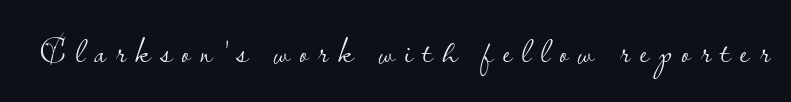
Compared with a typical body face, this is equally light or lighter still. Font category for this specimen: sans-serif. Note the varied advance widths — an 'i' is clearly narrower than an 'm'.
